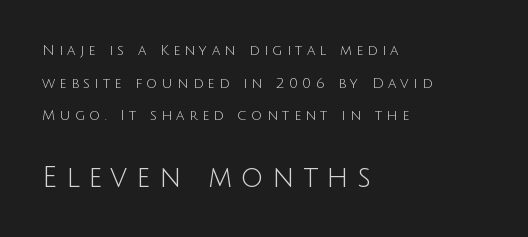
{"serif": "no", "italic": "no", "bold": "no", "weight": "light", "width": "normal", "stroke_contrast": "low", "x_height": "large", "monospaced": "no", "underline": "no", "align": "left", "line_spacing": "loose", "line_spacing_ratio": 2.33, "letter_spacing": "wide", "letter_spacing_em": 0.31, "larger_block": "second", "size_ratio": 2.0, "glyph_px": 28}
